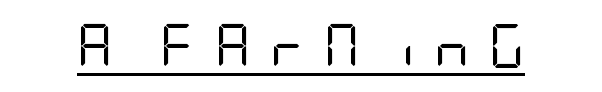
The image shows 44 px regular-weight, condensed sans-serif type, upright; set unusually wide letter spacing (+0.43 em), underlined; low stroke contrast and a large x-height.
